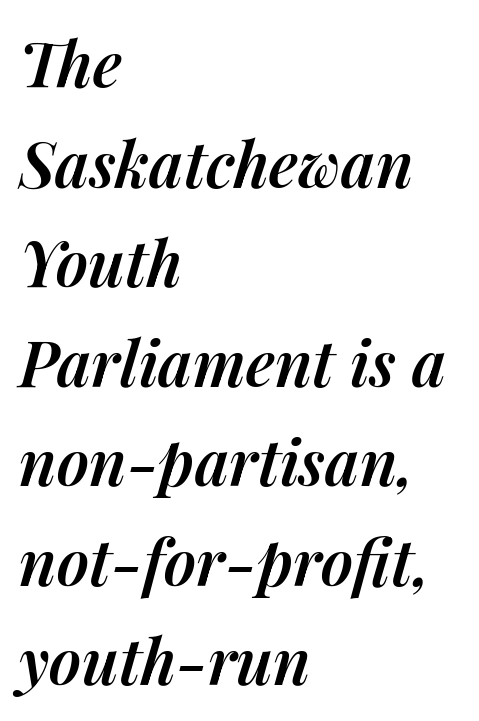
Whoever set this chose a conventional vertical rhythm. No word sits above an underline. Compared with a centered layout, this one pins lines to the left instead. A typesetter would call this zero additional tracking. The strokes are fattened partway — semibold, not bold. When letters slant like this, we call the style italic.
